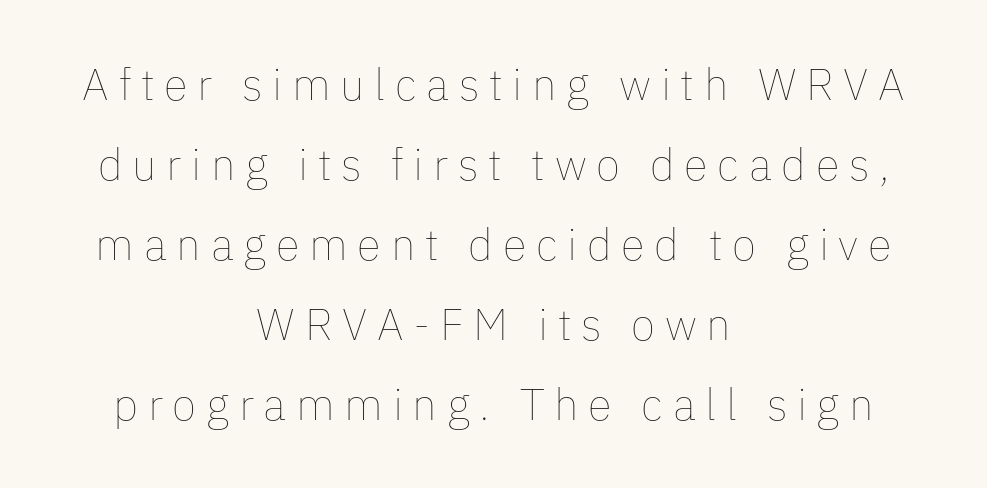
{"italic": "no", "bold": "no", "weight": "thin", "width": "normal", "stroke_contrast": "low", "x_height": "medium", "monospaced": "no", "underline": "no", "align": "center", "line_spacing_ratio": 1.82, "letter_spacing": "wide", "letter_spacing_em": 0.22, "glyph_px": 44}
